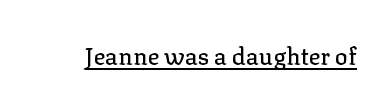
The image shows 24 px text type, upright; set normal letter spacing, underlined.
